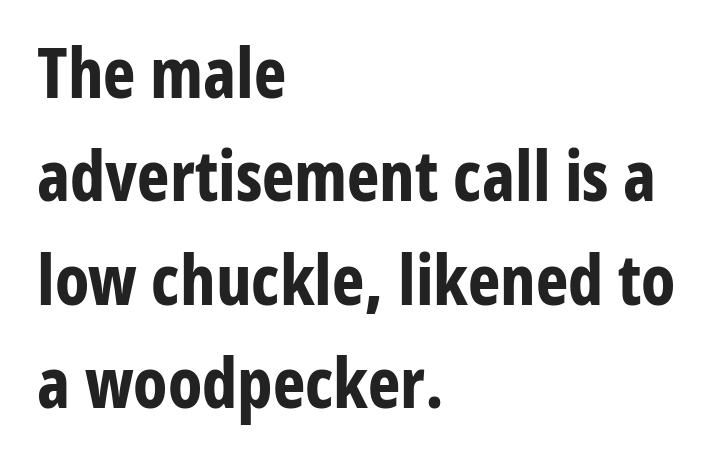
{"serif": "no", "italic": "no", "bold": "yes", "weight": "bold", "width": "condensed", "stroke_contrast": "low", "x_height": "medium", "monospaced": "no", "underline": "no", "align": "left", "line_spacing": "normal", "line_spacing_ratio": 1.5, "letter_spacing": "normal", "letter_spacing_em": 0.0, "glyph_px": 69}
